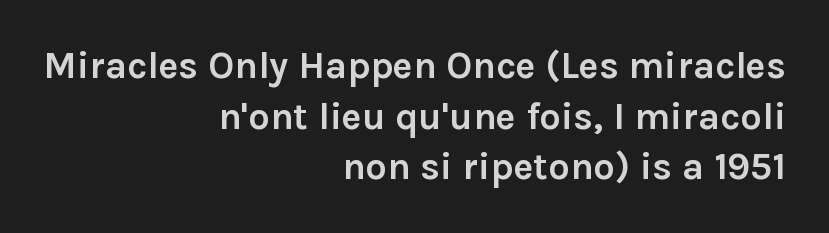
{"serif": "no", "italic": "no", "bold": "yes", "weight": "semibold", "width": "normal", "x_height": "medium", "monospaced": "no", "underline": "no", "align": "right", "line_spacing": "normal", "line_spacing_ratio": 1.33, "letter_spacing": "normal", "letter_spacing_em": 0.0, "glyph_px": 38}
